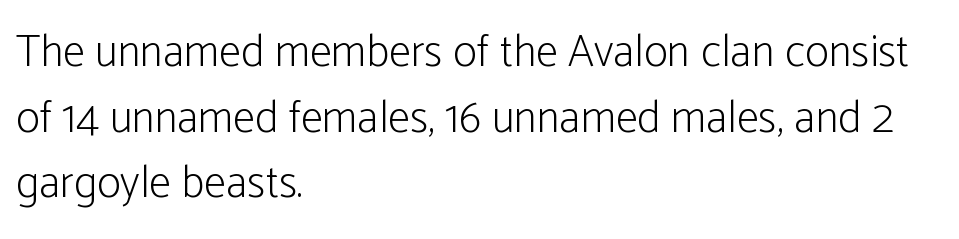
Q: Is the text bold? A: No.
Q: Is the text italic (slanted)? A: No, it is upright.
Q: Is the typeface a serif or a sans-serif typeface? A: Sans-serif.
Q: Is the text underlined? A: No.
Q: How is the paragraph aligned? A: Left-aligned.
Q: Is the spacing between letters normal or unusually wide? A: Normal.
Q: Is the spacing between lines tight, normal or loose? A: Normal.
Q: Width (condensed, normal, or wide)? A: Condensed.
Q: Stroke contrast? A: Low.
Q: x-height? A: Medium.
Q: Monospaced? A: No.
